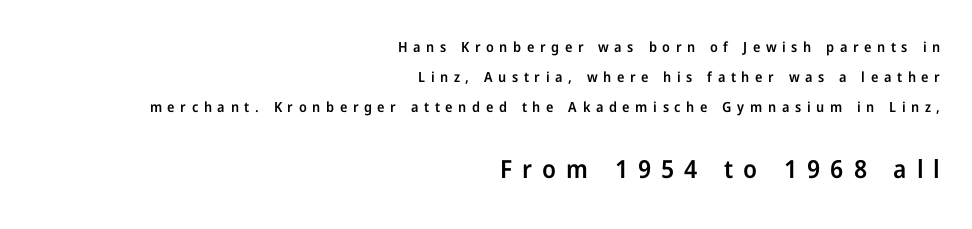
Q: Is the text bold? A: Semi-bold.
Q: Is the text italic (slanted)? A: No, it is upright.
Q: Is the text underlined? A: No.
Q: How is the paragraph aligned? A: Right-aligned.
Q: Is the spacing between letters normal or unusually wide? A: Unusually wide.
Q: Is the spacing between lines tight, normal or loose? A: Loose.
Q: Which block of text is set in a larger size, the first (top) or the second (bottom)? A: The second (bottom) one.
